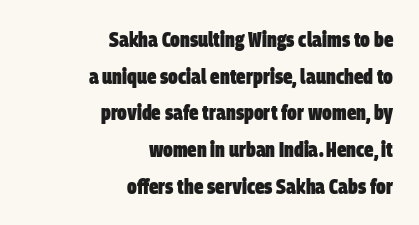
Q: Is the text bold? A: Yes.
Q: Is the text underlined? A: No.
Q: How is the paragraph aligned? A: Right-aligned.
Q: Is the spacing between letters normal or unusually wide? A: Normal.
